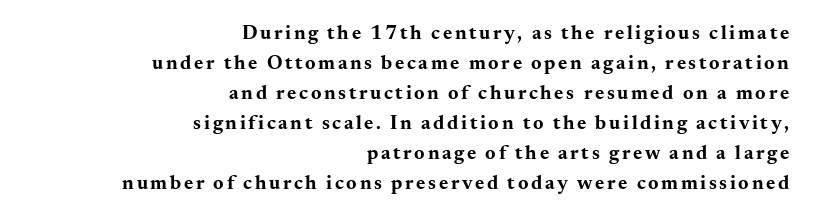
In CSS terms this would be text-align: right. These words are printed bold, with thick strokes throughout. The specimen reads as upright at a glance. Glance below the letters and you will spot only blank space. Leading matches the norm, producing a regular column.
